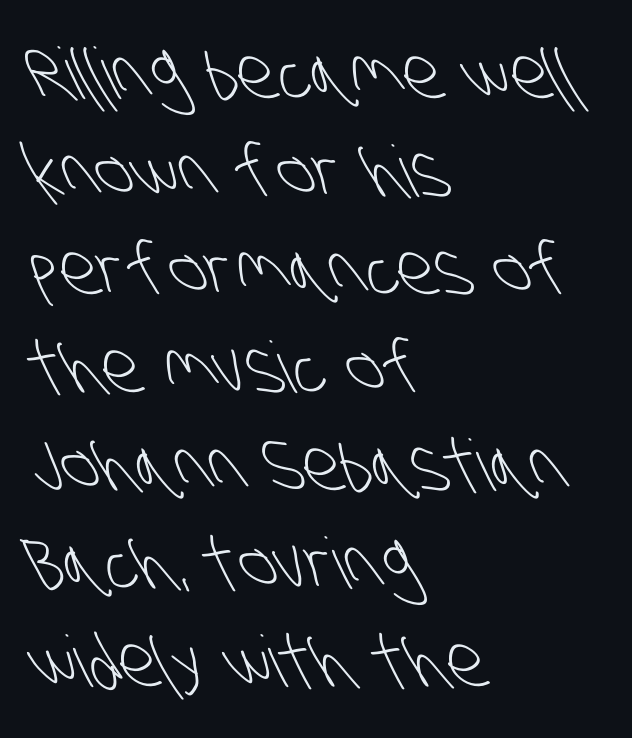
{"serif": "no", "bold": "no", "weight": "light", "width": "condensed", "stroke_contrast": "low", "x_height": "large", "monospaced": "no", "underline": "no", "align": "left", "line_spacing": "normal", "line_spacing_ratio": 1.38, "letter_spacing": "normal", "letter_spacing_em": 0.0, "glyph_px": 71}
